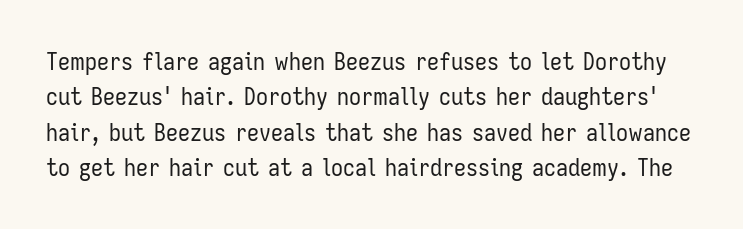
{"italic": "no", "bold": "no", "underline": "no", "line_spacing": "normal", "line_spacing_ratio": 1.47, "letter_spacing": "normal", "letter_spacing_em": 0.0, "glyph_px": 24}
